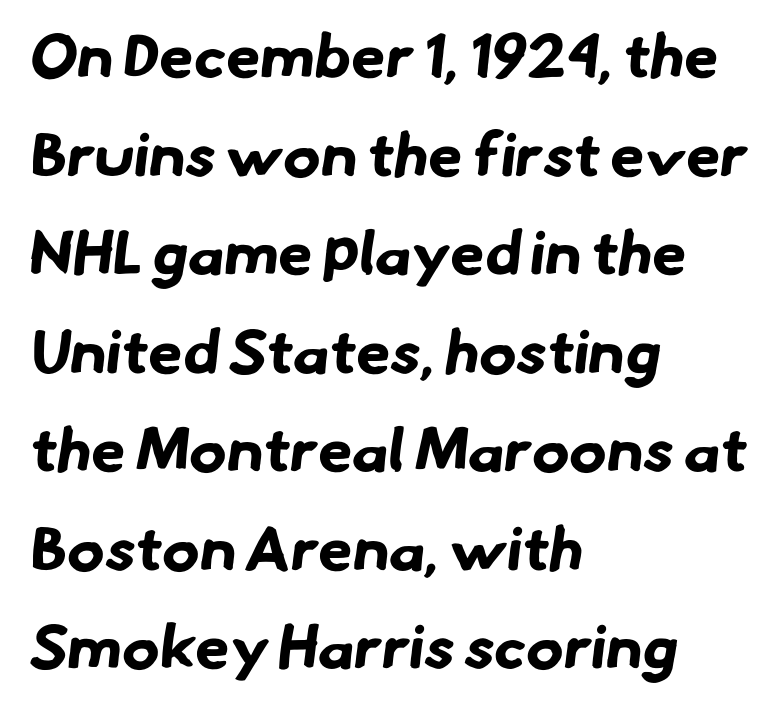
The tracking reads as untouched default to a designer's eye. The strokes are fattened all the way to bold. Typographically, this falls in the sans-serif category. Vertical spacing — default.
